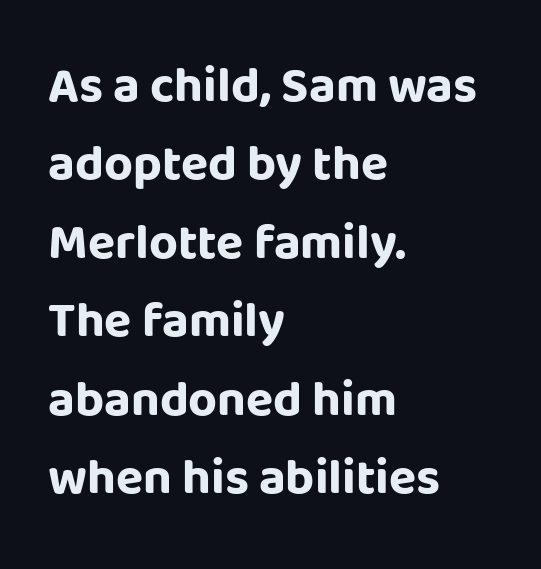
Quick note: underline off. In CSS terms this would be text-align: left. Summary of weight: heavy, a full bold. The type is set solid horizontally, with unmodified tracking. Style check: upright.
